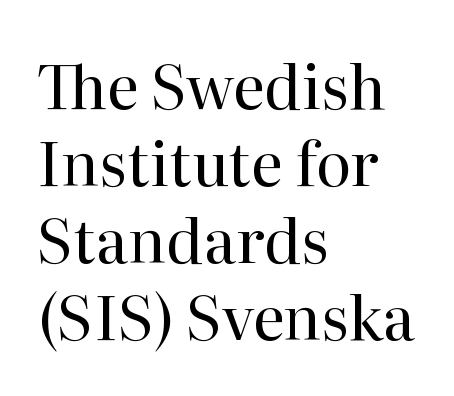
Posture: straight, roman, zero tilt. Ink coverage per letter is moderate at most. The leading is moderate, giving the passage an even texture. The lines are quadded left.
